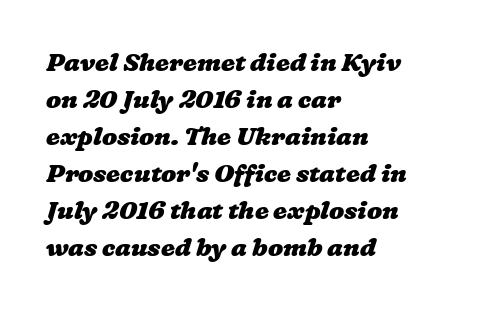
Q: Is the text bold? A: Yes.
Q: Is the text underlined? A: No.
Q: How is the paragraph aligned? A: Left-aligned.
Q: Is the spacing between letters normal or unusually wide? A: Normal.
Q: Is the spacing between lines tight, normal or loose? A: Normal.
